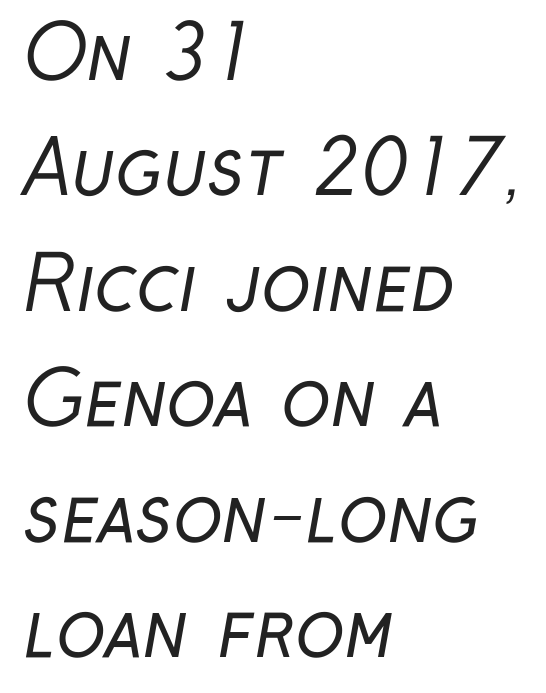
Q: Is the text bold? A: No.
Q: Is the typeface a serif or a sans-serif typeface? A: Sans-serif.
Q: Is the text underlined? A: No.
Q: How is the paragraph aligned? A: Left-aligned.
Q: Is the spacing between letters normal or unusually wide? A: Normal.
Q: Is the spacing between lines tight, normal or loose? A: Normal.
Q: Width (condensed, normal, or wide)? A: Condensed.
Q: Stroke contrast? A: Low.
Q: x-height? A: Medium.
Q: Monospaced? A: No.
